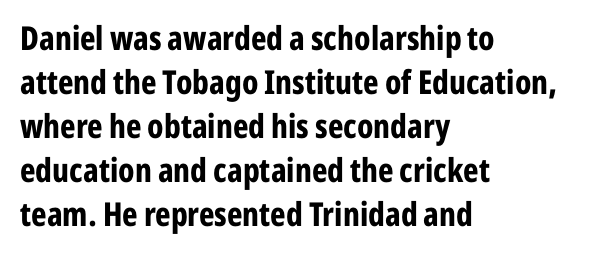
The image shows 33 px bold, condensed sans-serif type, upright; set left-aligned, normal line spacing (1.33x), normal letter spacing, not underlined; low stroke contrast and a medium x-height.
